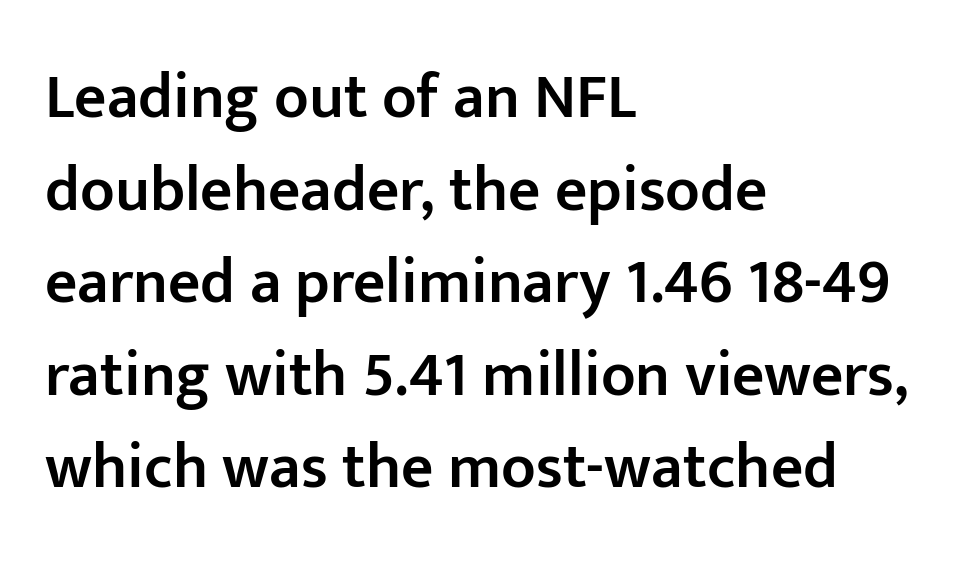
{"serif": "no", "italic": "no", "bold": "semi", "weight": "semibold", "width": "normal", "stroke_contrast": "low", "x_height": "medium", "monospaced": "no", "underline": "no", "align": "left", "line_spacing": "normal", "line_spacing_ratio": 1.47, "letter_spacing": "normal", "letter_spacing_em": 0.0, "glyph_px": 63}
